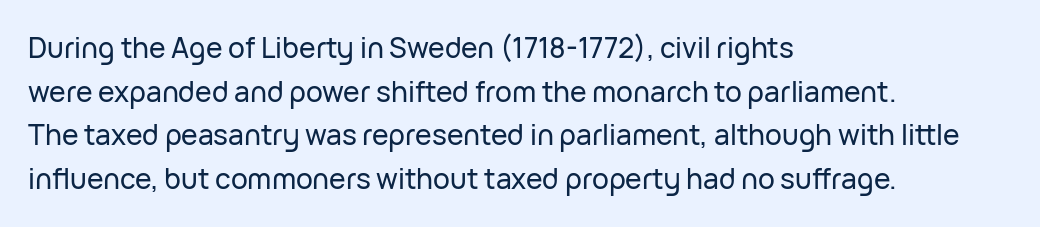
Unmarked baselines from the first word to the last. Honestly, the row spacing looks completely unremarkable. Notice how the passage keeps a crisp vertical edge on the left only. The horizontal fit of the characters is conventional and even. No italicization has been applied; the sample stays upright.
